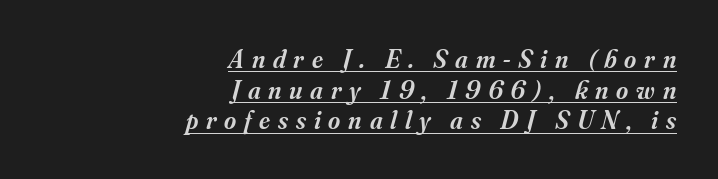
Beneath each row of characters lies a ruled line. Its strokes are somewhat broadened, the hallmark of semibold type. The text carries the slant typical of an italic or oblique font. The tracking reads as deliberately expanded to a designer's eye. The lines are quadded right.
